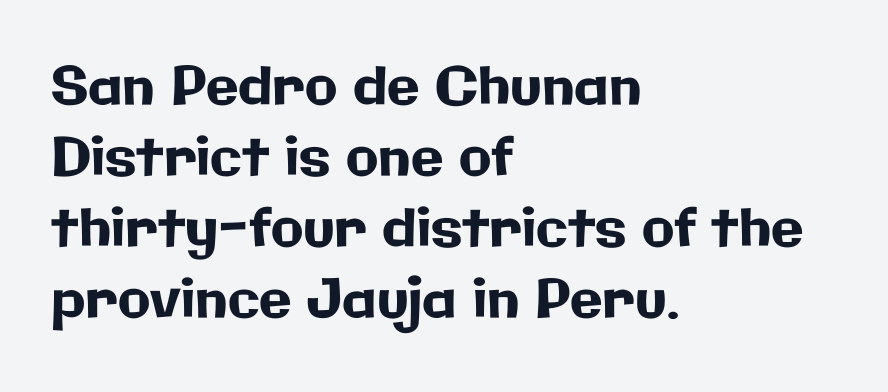
The image shows 53 px sans-serif type, upright; set left-aligned, normal line spacing (1.34x), normal letter spacing, not underlined; low stroke contrast and a medium x-height.
